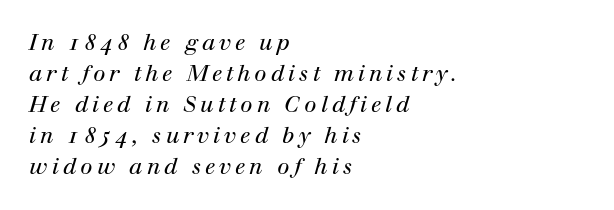
A classic flush-left, rag-right setting is used for this passage. Compared with ordinary roman type, these characters are visibly tilted. This sample keeps an unexceptional amount of space between lines. Has an underline been added? It has not.
